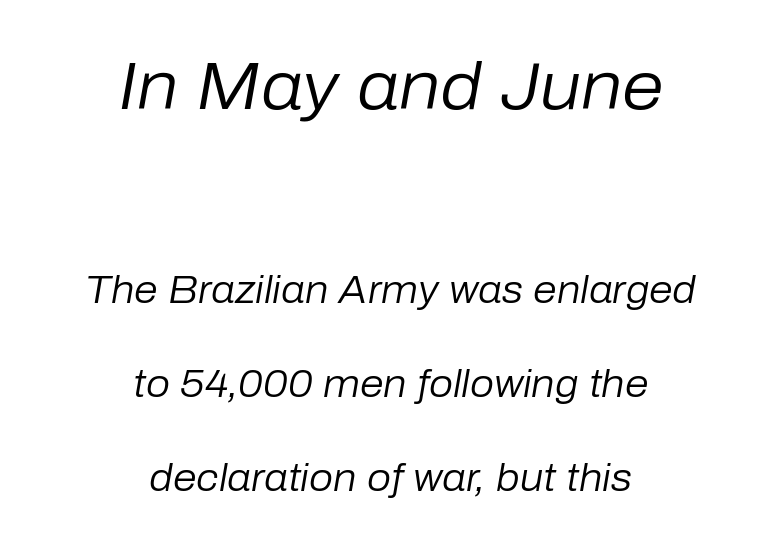
The image shows 67 px regular-weight type, italic (leaning right); set centered, loose line spacing (2.47x), normal letter spacing, not underlined; the first (top) block is 1.76x larger; low stroke contrast and a medium x-height.
